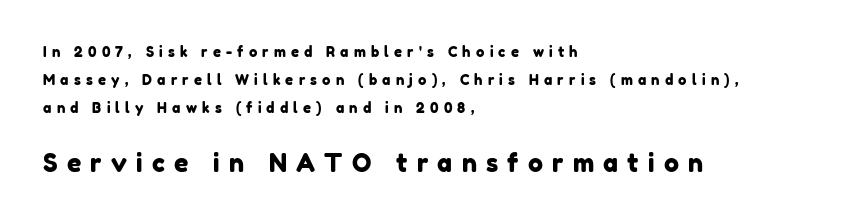
Q: Is the text underlined? A: No.
Q: How is the paragraph aligned? A: Left-aligned.
Q: Is the spacing between letters normal or unusually wide? A: Unusually wide.
Q: Is the spacing between lines tight, normal or loose? A: Loose.
Q: Which block of text is set in a larger size, the first (top) or the second (bottom)? A: The second (bottom) one.
